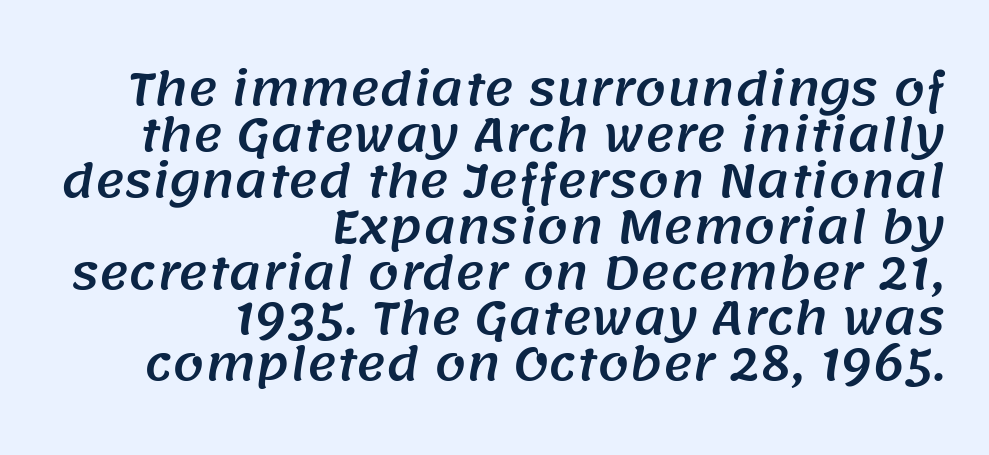
{"serif": "no", "width": "normal", "stroke_contrast": "medium", "x_height": "large", "monospaced": "no", "underline": "no", "align": "right", "line_spacing": "tight", "line_spacing_ratio": 1.02, "letter_spacing": "normal", "letter_spacing_em": 0.0, "glyph_px": 45}
